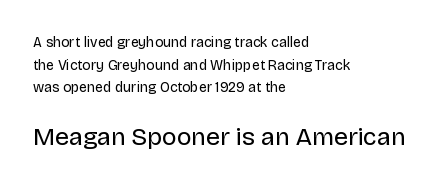
Which margin do the lines hug? The left one — the right edge is uneven. Weight class: somewhere from thin through regular. The line texture is even and compact thanks to regular tracking. Nobody drew a line under any word here. Do the letters lean? They stand straight.
